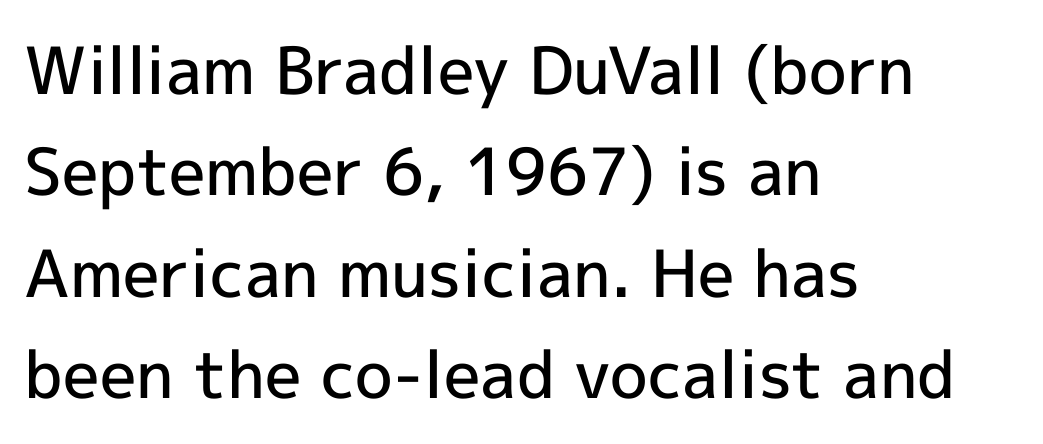
Q: Is the text bold? A: Semi-bold.
Q: Is the text italic (slanted)? A: No, it is upright.
Q: Is the typeface a serif or a sans-serif typeface? A: Sans-serif.
Q: Is the text underlined? A: No.
Q: How is the paragraph aligned? A: Left-aligned.
Q: Is the spacing between letters normal or unusually wide? A: Normal.
Q: Is the spacing between lines tight, normal or loose? A: Normal.
Q: Width (condensed, normal, or wide)? A: Normal.
Q: x-height? A: Medium.
Q: Monospaced? A: No.
